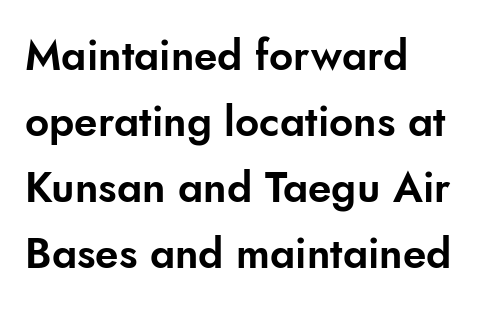
{"serif": "no", "italic": "no", "width": "normal", "stroke_contrast": "low", "x_height": "small", "monospaced": "no", "underline": "no", "align": "left", "line_spacing": "normal", "line_spacing_ratio": 1.57, "letter_spacing": "normal", "letter_spacing_em": 0.0, "glyph_px": 42}
